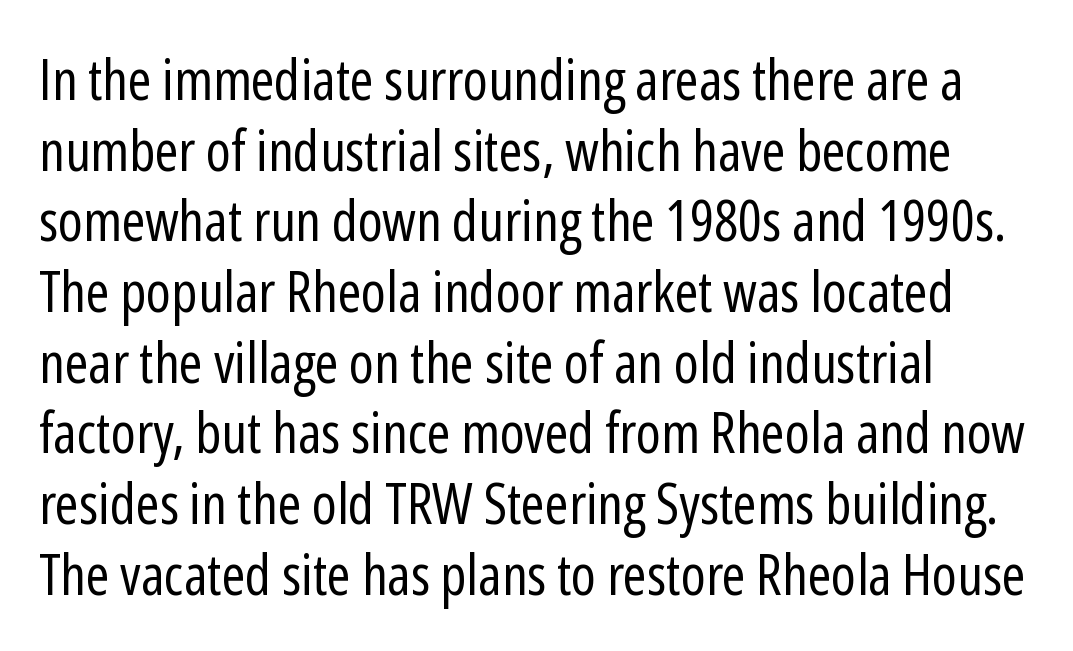
{"serif": "no", "italic": "no", "bold": "no", "weight": "regular", "width": "condensed", "stroke_contrast": "low", "x_height": "medium", "monospaced": "no", "underline": "no", "align": "left", "line_spacing_ratio": 1.24, "letter_spacing": "normal", "letter_spacing_em": 0.0, "glyph_px": 57}
